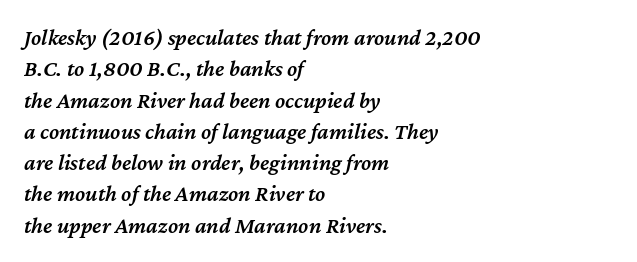
{"italic": "yes", "lean": "right", "slant_degrees": 12, "bold": "semi", "underline": "no", "align": "left", "line_spacing": "normal", "line_spacing_ratio": 1.36, "letter_spacing": "normal", "letter_spacing_em": 0.0, "glyph_px": 23}
